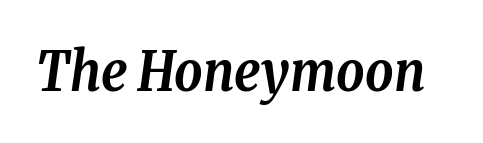
Q: Is the text bold? A: Yes.
Q: Is the text italic (slanted)? A: Yes, it leans right by about 8 degrees.
Q: Is the typeface a serif or a sans-serif typeface? A: Serif.
Q: Is the text underlined? A: No.
Q: Is the spacing between letters normal or unusually wide? A: Normal.
Q: Width (condensed, normal, or wide)? A: Condensed.
Q: Stroke contrast? A: Low.
Q: x-height? A: Medium.
Q: Monospaced? A: No.
